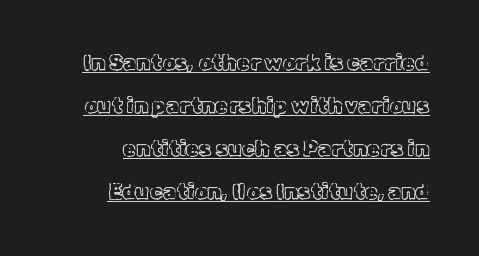
Q: Is the text italic (slanted)? A: No, it is upright.
Q: Is the text underlined? A: Yes.
Q: How is the paragraph aligned? A: Right-aligned.
Q: Is the spacing between letters normal or unusually wide? A: Normal.
Q: Is the spacing between lines tight, normal or loose? A: Loose.
